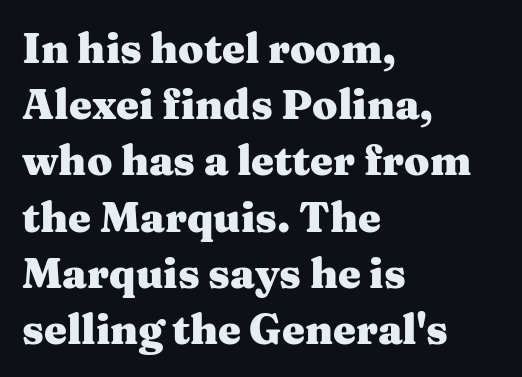
Reading down the block, your eye returns to a fixed left position each line. This is serif lettering, the kind often seen in printed books. Nothing unusual about the tracking: characters are spaced as the font intends. The characters look thick and weighty, a clear bold.
